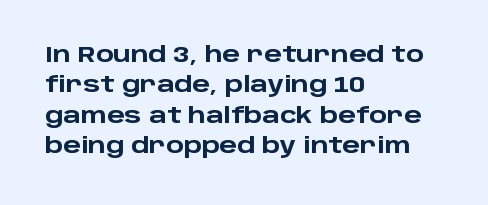
Q: Is the text bold? A: Yes.
Q: Is the text italic (slanted)? A: No, it is upright.
Q: Is the text underlined? A: No.
Q: How is the paragraph aligned? A: Left-aligned.
Q: Is the spacing between letters normal or unusually wide? A: Normal.
Q: Is the spacing between lines tight, normal or loose? A: Normal.
